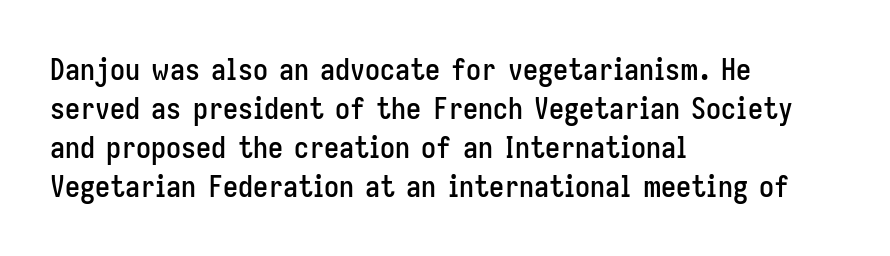
{"serif": "no", "italic": "no", "width": "condensed", "stroke_contrast": "low", "x_height": "medium", "monospaced": "no", "underline": "no", "align": "left", "line_spacing": "normal", "line_spacing_ratio": 1.3, "letter_spacing": "normal", "letter_spacing_em": 0.0, "glyph_px": 30}
